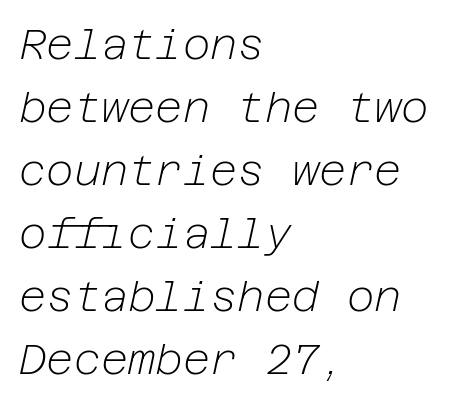
Stems and bowls with no extra thickness — not bold. Does the leading feel generous? No, just average. The words here are not underlined. Students, note that the glyphs here touch the page at normal intervals.
